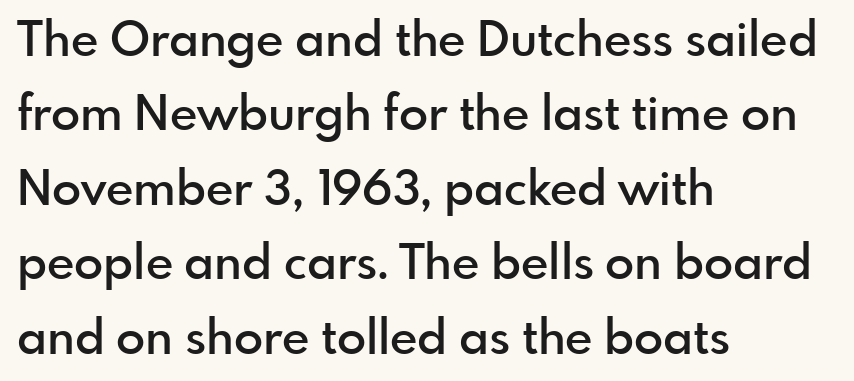
Q: Is the text bold? A: Semi-bold.
Q: Is the text italic (slanted)? A: No, it is upright.
Q: Is the typeface a serif or a sans-serif typeface? A: Sans-serif.
Q: Is the text underlined? A: No.
Q: How is the paragraph aligned? A: Left-aligned.
Q: Is the spacing between letters normal or unusually wide? A: Normal.
Q: Is the spacing between lines tight, normal or loose? A: Normal.
Q: Width (condensed, normal, or wide)? A: Normal.
Q: x-height? A: Small.
Q: Monospaced? A: No.
